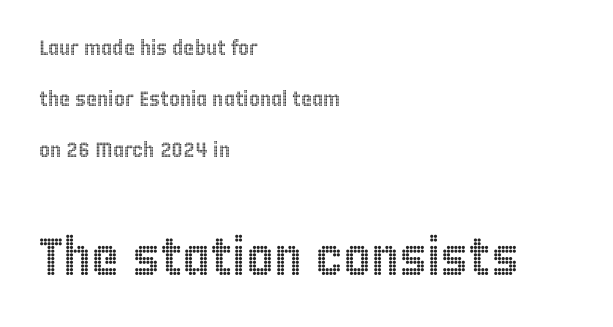
{"italic": "no", "width": "condensed", "x_height": "large", "monospaced": "no", "underline": "no", "align": "left", "line_spacing": "loose", "line_spacing_ratio": 2.42, "letter_spacing": "normal", "letter_spacing_em": 0.0, "larger_block": "second", "size_ratio": 2.52, "glyph_px": 53}
